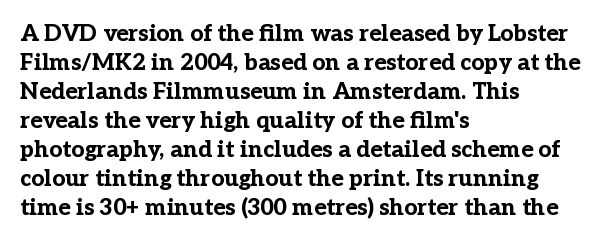
{"italic": "no", "bold": "yes", "underline": "no", "align": "left", "line_spacing": "normal", "line_spacing_ratio": 1.26, "letter_spacing": "normal", "letter_spacing_em": 0.0, "glyph_px": 23}
